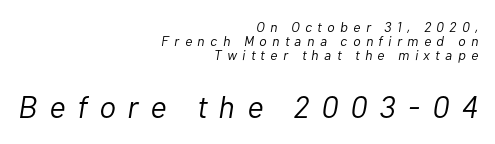
The image shows 31 px light type, italic (leaning right); set right-aligned, tight line spacing (1.01x), unusually wide letter spacing (+0.39 em), not underlined; the second (bottom) block is 2.21x larger; low stroke contrast and a medium x-height.
